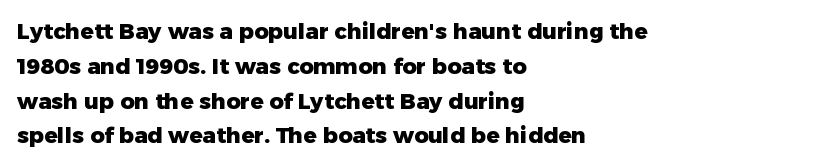
{"italic": "no", "bold": "yes", "underline": "no", "align": "left", "line_spacing": "normal", "line_spacing_ratio": 1.58, "letter_spacing": "normal", "letter_spacing_em": 0.0, "glyph_px": 22}
